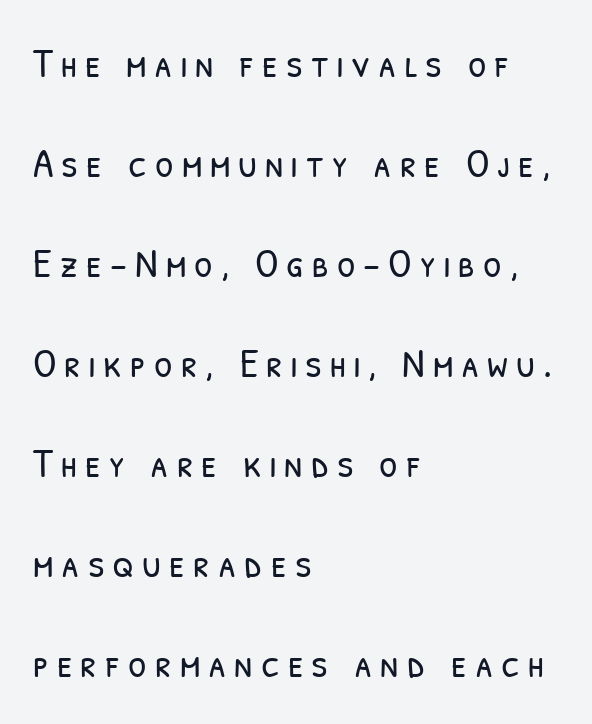
Q: Is the text bold? A: No.
Q: Is the typeface a serif or a sans-serif typeface? A: Sans-serif.
Q: Is the text underlined? A: No.
Q: How is the paragraph aligned? A: Left-aligned.
Q: Is the spacing between lines tight, normal or loose? A: Loose.
Q: Width (condensed, normal, or wide)? A: Condensed.
Q: Stroke contrast? A: Low.
Q: x-height? A: Medium.
Q: Monospaced? A: No.
